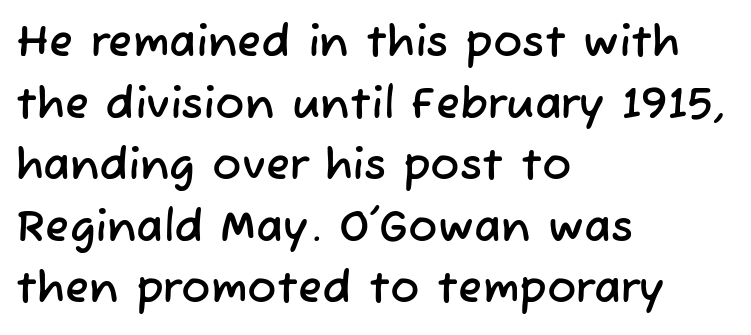
{"serif": "no", "width": "normal", "stroke_contrast": "low", "x_height": "medium", "monospaced": "no", "underline": "no", "align": "left", "line_spacing": "normal", "line_spacing_ratio": 1.4, "letter_spacing": "normal", "letter_spacing_em": 0.0, "glyph_px": 44}
